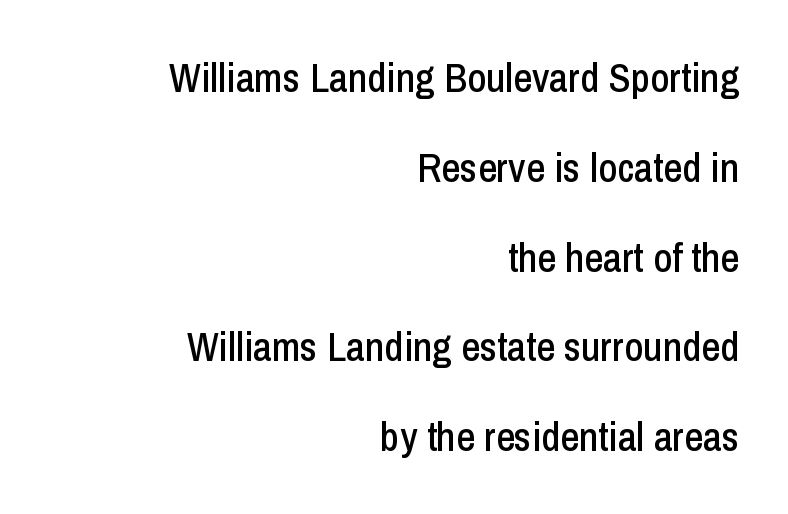
Serifs: no, the terminals of the letterforms are clean. Proportional: the letters do not fall into vertical columns. Quick note: underline off. This is the regular roman posture of the typeface. The letters sit at their default tracking, neither squeezed nor spread.
